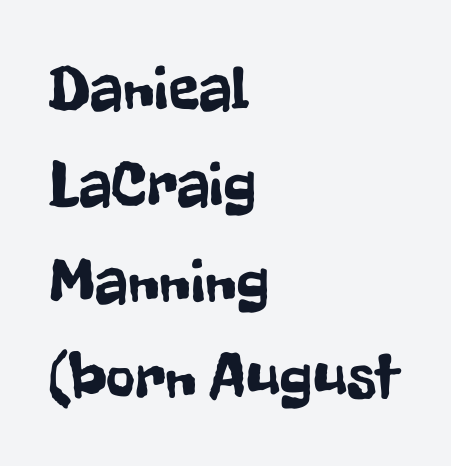
Q: Is the text italic (slanted)? A: No, it is upright.
Q: Is the typeface a serif or a sans-serif typeface? A: Sans-serif.
Q: Is the text underlined? A: No.
Q: How is the paragraph aligned? A: Left-aligned.
Q: Is the spacing between letters normal or unusually wide? A: Normal.
Q: Is the spacing between lines tight, normal or loose? A: Normal.
Q: Width (condensed, normal, or wide)? A: Condensed.
Q: Stroke contrast? A: Low.
Q: x-height? A: Medium.
Q: Monospaced? A: No.
